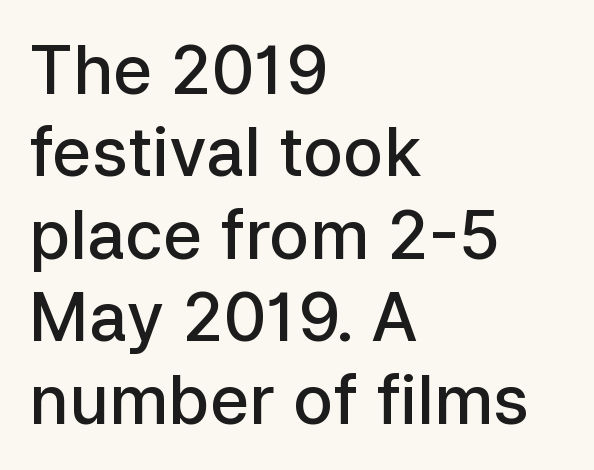
{"serif": "no", "italic": "no", "bold": "semi", "weight": "semibold", "width": "normal", "stroke_contrast": "low", "x_height": "medium", "monospaced": "no", "underline": "no", "align": "left", "line_spacing_ratio": 1.23, "letter_spacing": "normal", "letter_spacing_em": 0.0, "glyph_px": 67}
